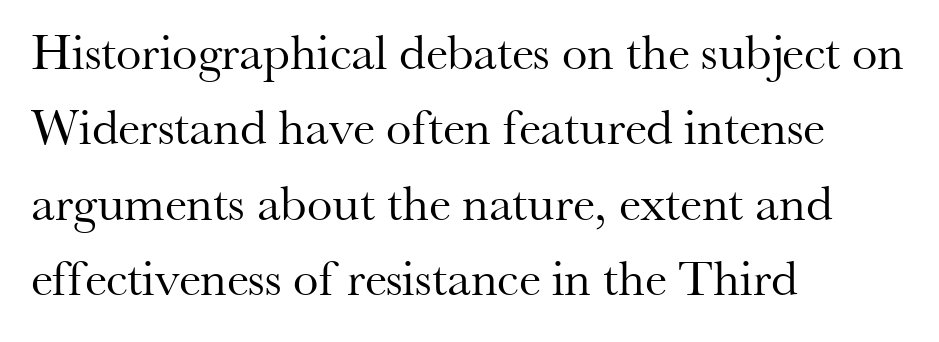
{"serif": "yes", "italic": "no", "bold": "no", "weight": "regular", "width": "normal", "stroke_contrast": "medium", "x_height": "small", "monospaced": "no", "underline": "no", "align": "left", "line_spacing": "normal", "line_spacing_ratio": 1.48, "letter_spacing": "normal", "letter_spacing_em": 0.0, "glyph_px": 51}
